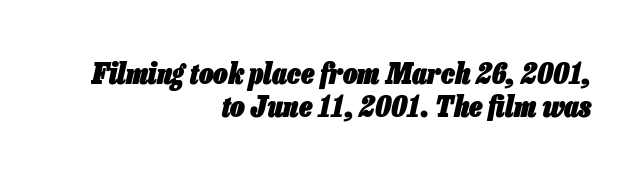
Bold? Absolutely — the strokes are thick and heavy. The passage shown has conventional tracking throughout. The words here are not underlined. Think of a printed novel: that variable character pitch is what you see here. Characters are canted at an angle relative to the baseline's perpendicular. Is the block centered? No — it sits flush against the right margin.
